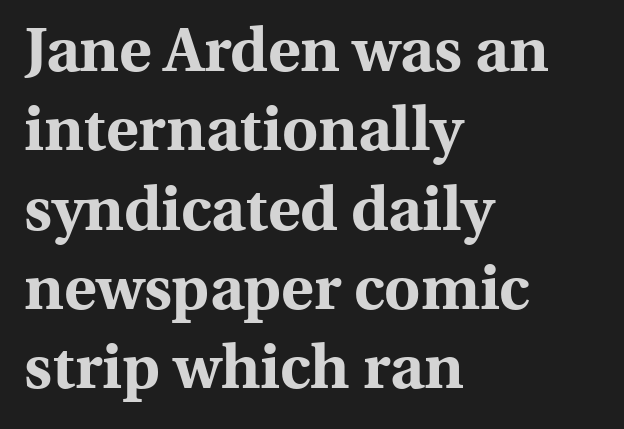
The image shows 62 px bold serif type, upright; set left-aligned, normal line spacing (1.28x), normal letter spacing, not underlined; a medium x-height.
